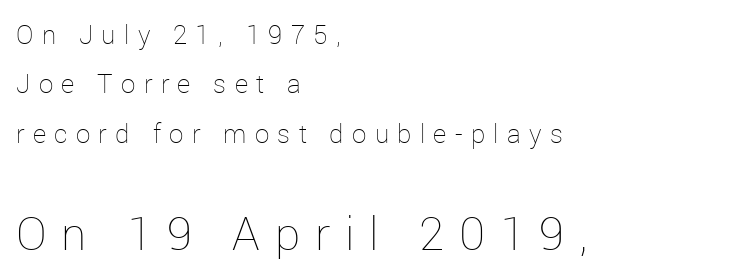
The image shows 46 px thin type, upright; set left-aligned, loose line spacing (1.9x), unusually wide letter spacing (+0.32 em), not underlined; the second (bottom) block is 1.77x larger; low stroke contrast and a medium x-height.
